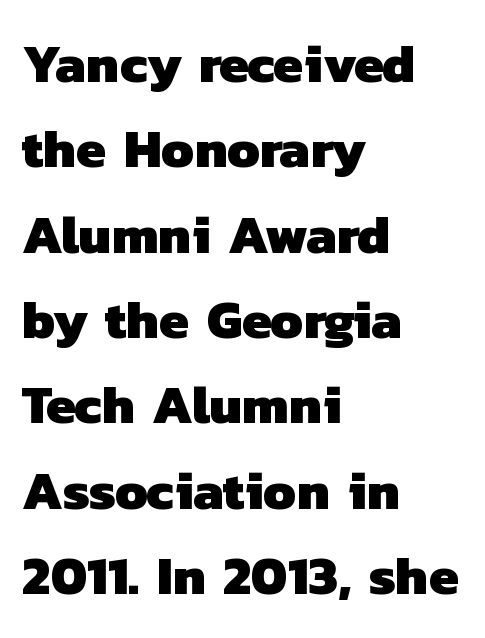
The image shows 54 px heavy sans-serif type; set left-aligned, normal line spacing (1.58x), normal letter spacing, not underlined; low stroke contrast and a medium x-height.
